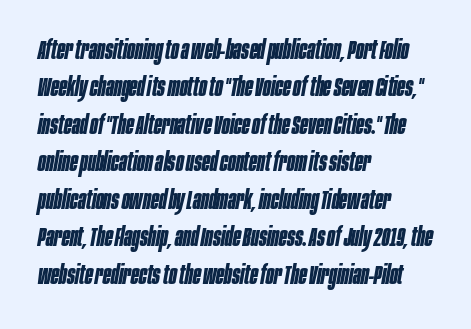
The image shows 26 px bold type, italic (leaning right); set left-aligned, normal line spacing (1.44x), normal letter spacing, not underlined.
